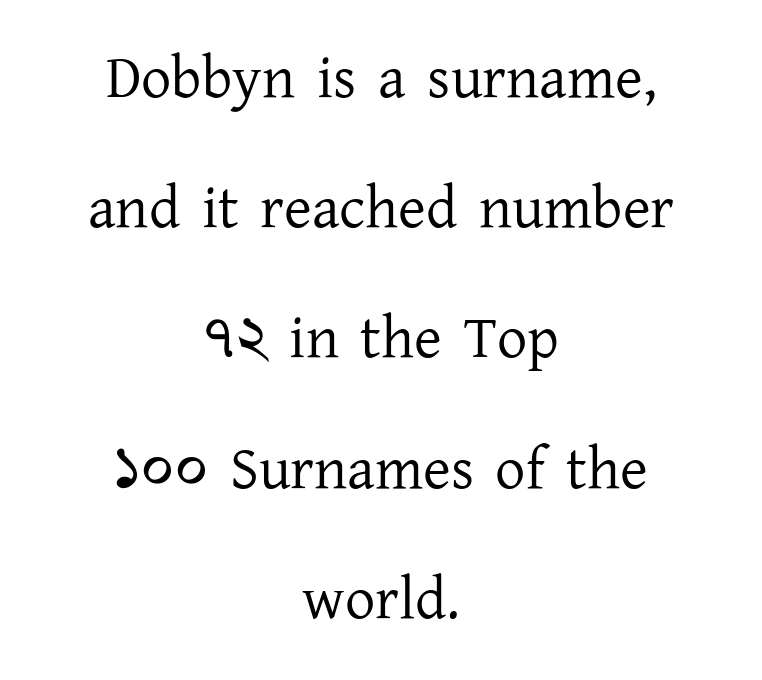
Q: Is the text bold? A: No.
Q: Is the text italic (slanted)? A: No, it is upright.
Q: Is the typeface a serif or a sans-serif typeface? A: Serif.
Q: Is the text underlined? A: No.
Q: How is the paragraph aligned? A: Centered.
Q: Is the spacing between letters normal or unusually wide? A: Normal.
Q: Is the spacing between lines tight, normal or loose? A: Loose.
Q: Width (condensed, normal, or wide)? A: Normal.
Q: Stroke contrast? A: Low.
Q: x-height? A: Medium.
Q: Monospaced? A: No.
